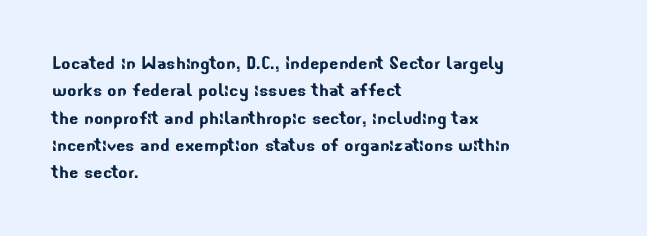
Which margin do the lines hug? The left one — the right edge is uneven. The space directly below the letters is spotless. Spacing between characters is what you'd get straight out of the box.
